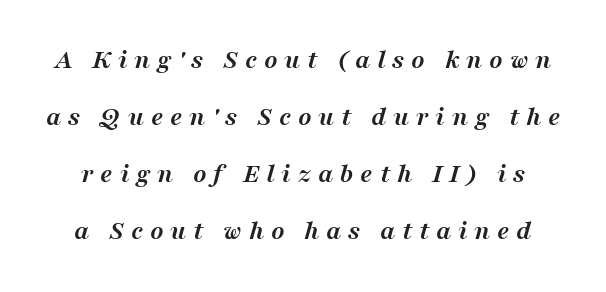
Q: Is the text bold? A: Yes.
Q: Is the text italic (slanted)? A: Yes, it leans right by about 16 degrees.
Q: Is the typeface a serif or a sans-serif typeface? A: Serif.
Q: Is the text underlined? A: No.
Q: Is the spacing between letters normal or unusually wide? A: Unusually wide.
Q: Is the spacing between lines tight, normal or loose? A: Loose.
Q: Width (condensed, normal, or wide)? A: Normal.
Q: Stroke contrast? A: Medium.
Q: x-height? A: Medium.
Q: Monospaced? A: No.
